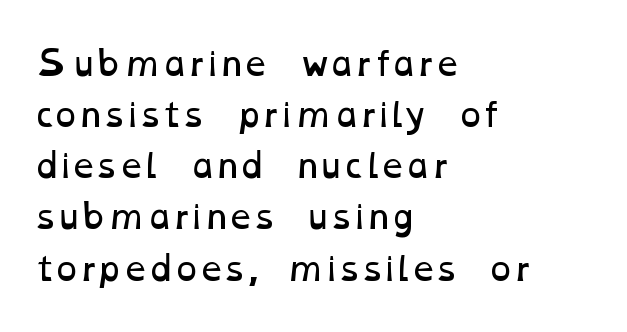
Has an underline been added? It has not. Evenly set lines give the paragraph a standard silhouette. The typeface has the unassuming heft of standard copy or less. Students, note that the glyphs here touch the page at normal intervals. One-word summary of the alignment: left.
